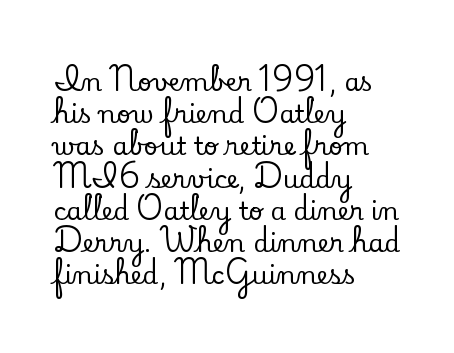
No italicization has been applied; the sample stays upright. This sample uses plain, unmodified letter spacing. Decoration check: the copy has no underline. The typesetter chose a ragged-right arrangement here. Interline gaps are of average width in this sample.
